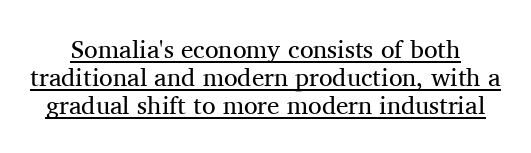
{"italic": "no", "bold": "no", "underline": "yes", "line_spacing": "tight", "line_spacing_ratio": 1.12, "letter_spacing": "normal", "letter_spacing_em": 0.0, "glyph_px": 25}
